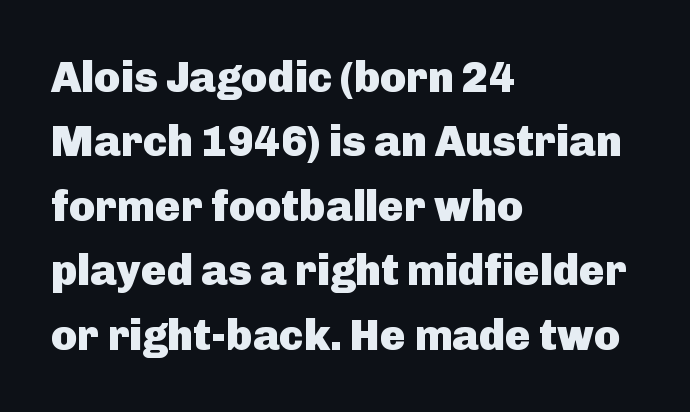
The image shows 43 px heavy sans-serif type, upright; set left-aligned, normal line spacing (1.5x), normal letter spacing, not underlined; low stroke contrast and a medium x-height.
